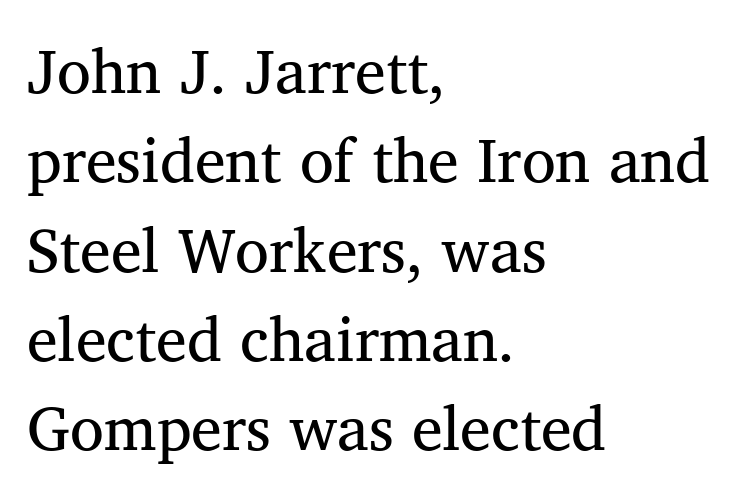
No extra tracking has been applied to these lines. The lettering holds an erect, upright posture throughout. Look at the bottom of the vertical strokes: they flare into serifs here. Reading down the block, your eye returns to a fixed left position each line. Each stroke keeps to a modest, everyday thickness or less.
